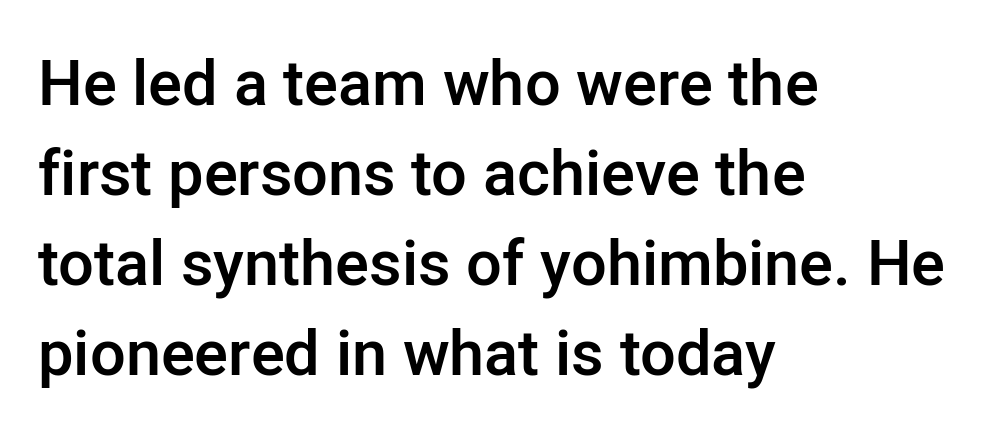
The image shows 63 px semibold sans-serif type, upright; set left-aligned, normal line spacing (1.43x), normal letter spacing, not underlined; low stroke contrast and a medium x-height.
